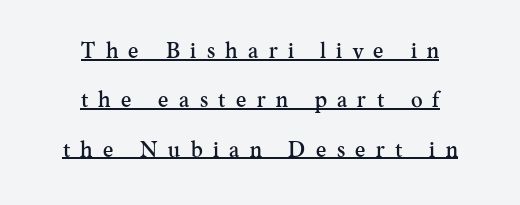
Does extra space separate the letters? Yes, quite a lot of it. The paragraph shown floats in the horizontal middle. The words here are underlined. One glance says open: line gaps are wider than usual. Every character sits straight up, as roman type does.
